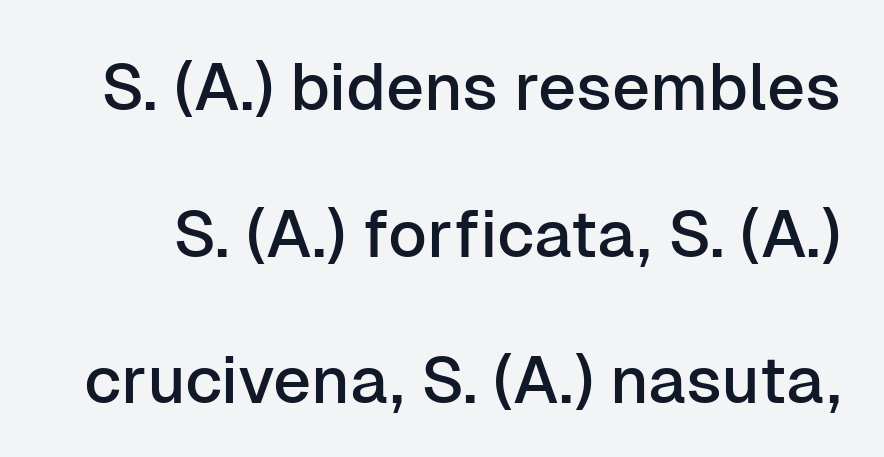
I'd call this a sans setting — the letters go barefoot. Tracking here is standard; glyphs follow each other at the usual distance. The space between consecutive lines is lavish. Decoration check: the copy has no underline. Think of a printed novel: that variable character pitch is what you see here.
